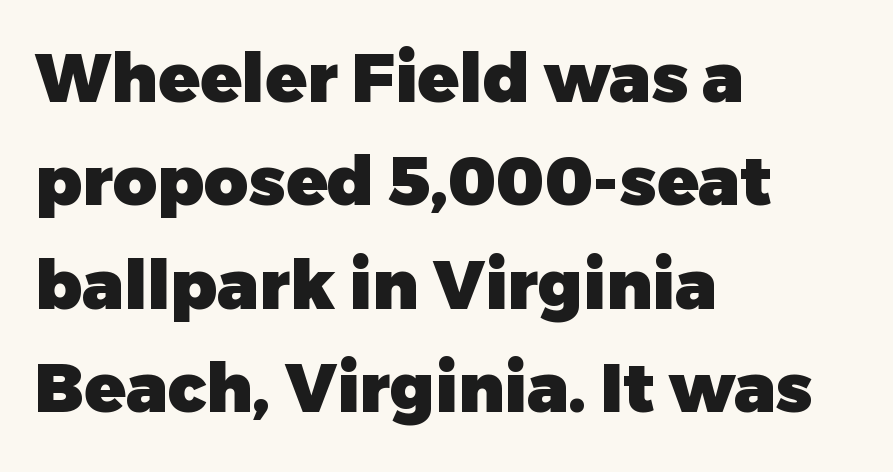
The image shows 68 px heavy sans-serif type, upright; set left-aligned, normal line spacing (1.52x), normal letter spacing, not underlined; low stroke contrast and a medium x-height.
